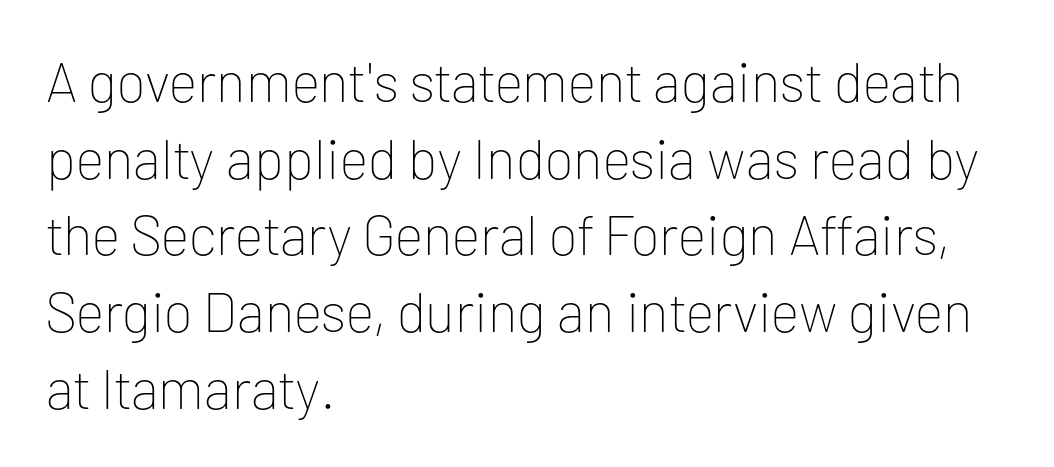
Unmarked baselines from the first word to the last. Nothing unusual about the tracking: characters are spaced as the font intends. In terms of letterform style, serifs are entirely absent. The font is comparable to plain body text, perhaps lighter. Posture: straight, roman, zero tilt. Typeset ragged right — the left edge is the straight one.
